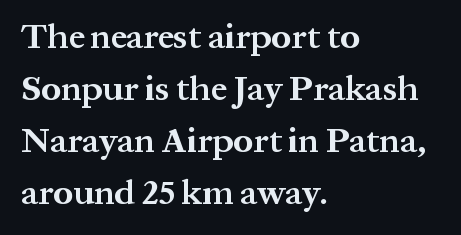
The image shows 35 px bold serif type, upright; set left-aligned, normal line spacing (1.49x), normal letter spacing, not underlined; medium stroke contrast and a medium x-height.
